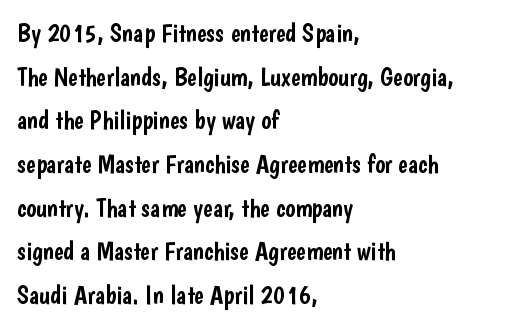
The compositor pushed each line to the left boundary. No italicization has been applied; the sample stays upright. These lines keep a tight, regular rhythm from letter to letter. Baseline-to-baseline distance is the conventional proportion of letter height. The strip under each line holds only bare page.
